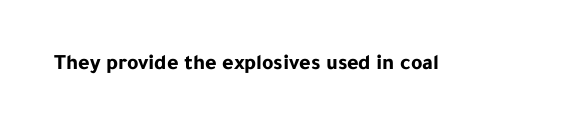
Q: Is the text bold? A: Yes.
Q: Is the text italic (slanted)? A: No, it is upright.
Q: Is the text underlined? A: No.
Q: Is the spacing between letters normal or unusually wide? A: Normal.
